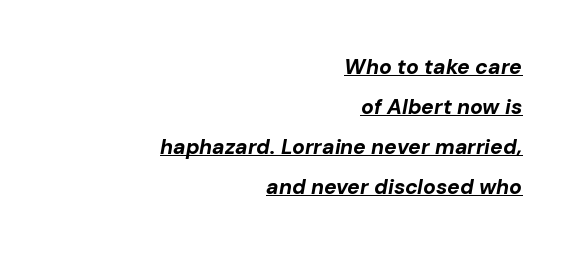
The image shows 21 px bold type, italic (leaning right); set right-aligned, loose line spacing (1.9x), normal letter spacing, underlined.
